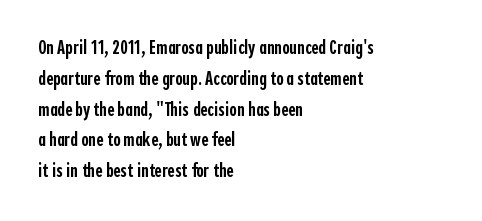
Strokes here are thickened, but only to semibold level. Successive baselines arrive at the customary interval. The axis of the letterforms is exactly vertical. Anything drawn beneath the words? Only blank space. Which margin do the lines hug? The left one — the right edge is uneven. This rendering leaves character spacing at its baseline value.
